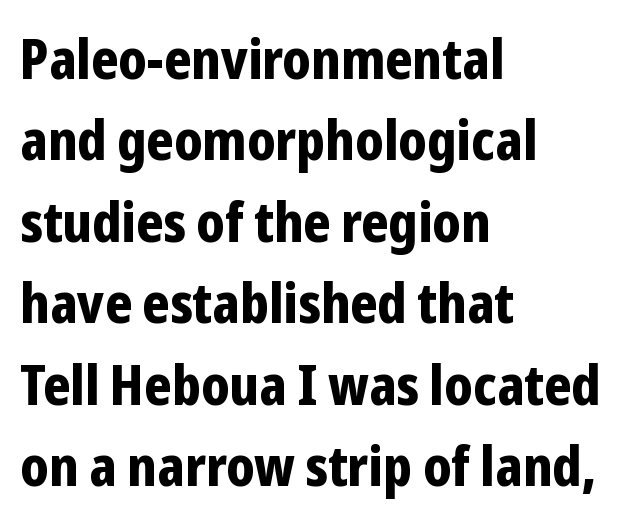
{"serif": "no", "italic": "no", "bold": "yes", "weight": "bold", "width": "condensed", "stroke_contrast": "low", "x_height": "medium", "monospaced": "no", "underline": "no", "align": "left", "line_spacing": "normal", "line_spacing_ratio": 1.48, "letter_spacing": "normal", "letter_spacing_em": 0.0, "glyph_px": 55}
